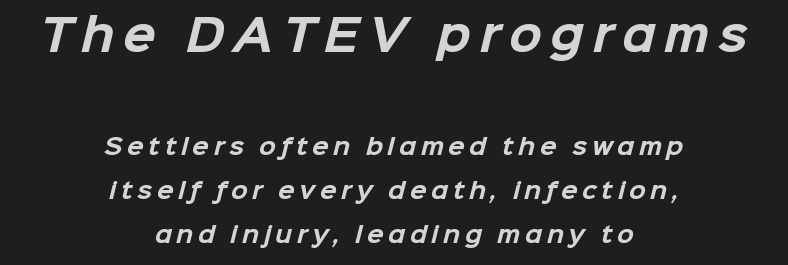
The image shows 43 px bold sans-serif type; set centered, loose line spacing (1.99x), unusually wide letter spacing (+0.2 em), not underlined; the first (top) block is 1.95x larger; low stroke contrast and a medium x-height.
